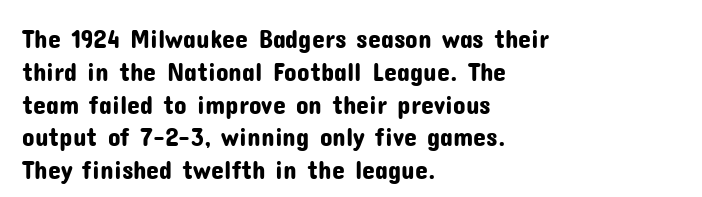
{"italic": "no", "underline": "no", "align": "left", "line_spacing": "normal", "line_spacing_ratio": 1.26, "letter_spacing": "normal", "letter_spacing_em": 0.0, "glyph_px": 26}
